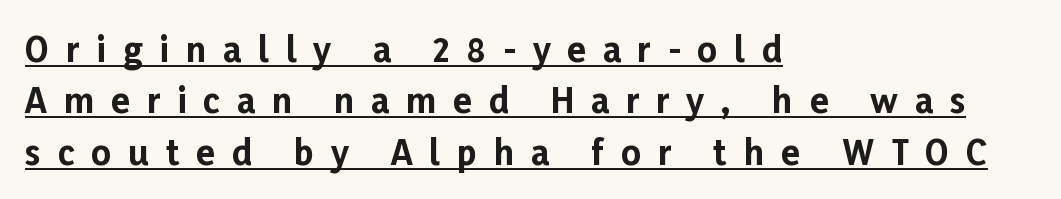
Unlike italic type, these characters show no tilt at all. These characters rest on top of a visible drawn line. The paragraph shown leans on its left margin. Glyph-to-glyph distance is far greater than everyday printed text.
